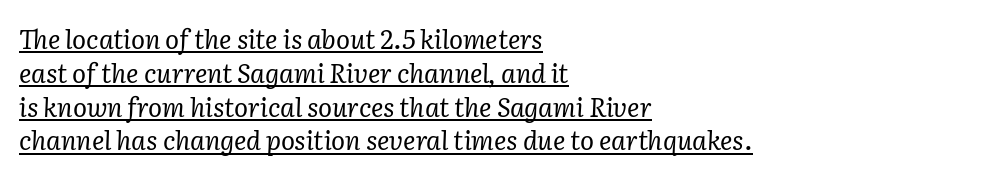
The image shows 26 px text type, italic (leaning right); set left-aligned, normal line spacing (1.3x), normal letter spacing, underlined.
